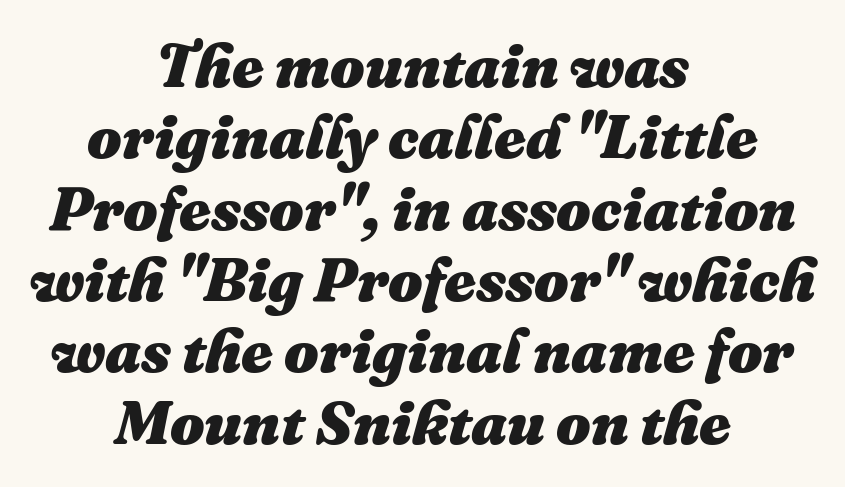
{"italic": "yes", "lean": "right", "slant_degrees": 16, "bold": "yes", "weight": "heavy", "width": "normal", "stroke_contrast": "medium", "x_height": "medium", "monospaced": "no", "underline": "no", "align": "center", "line_spacing_ratio": 1.17, "letter_spacing": "normal", "letter_spacing_em": 0.0, "glyph_px": 61}
